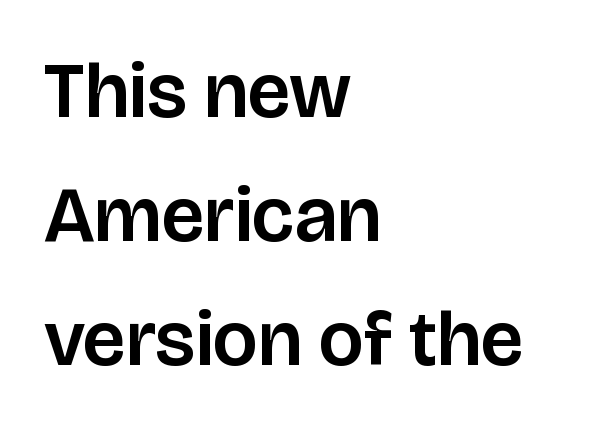
{"serif": "no", "italic": "no", "width": "normal", "stroke_contrast": "low", "x_height": "large", "monospaced": "no", "underline": "no", "align": "left", "line_spacing": "normal", "line_spacing_ratio": 1.59, "letter_spacing": "normal", "letter_spacing_em": 0.0, "glyph_px": 78}
